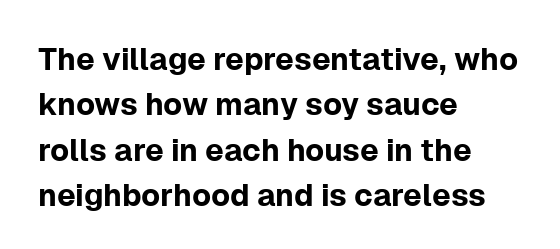
The image shows 31 px sans-serif type, upright; set left-aligned, normal line spacing (1.46x), normal letter spacing, not underlined; low stroke contrast and a medium x-height.
